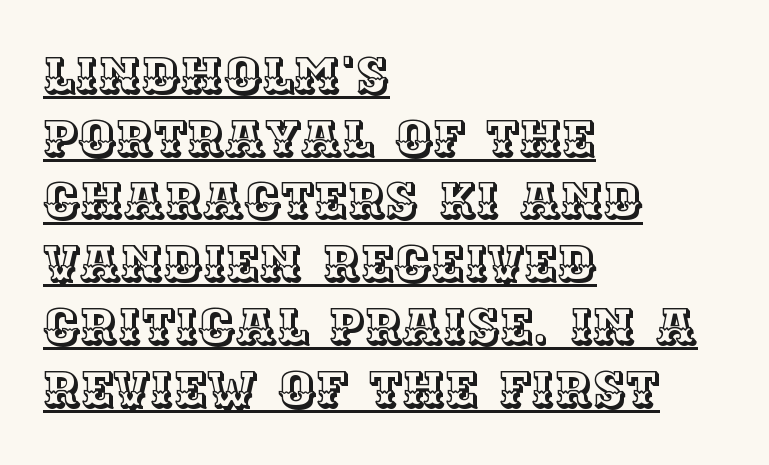
{"italic": "no", "width": "normal", "x_height": "large", "monospaced": "no", "underline": "yes", "align": "left", "line_spacing_ratio": 1.23, "letter_spacing": "normal", "letter_spacing_em": 0.0, "glyph_px": 51}
